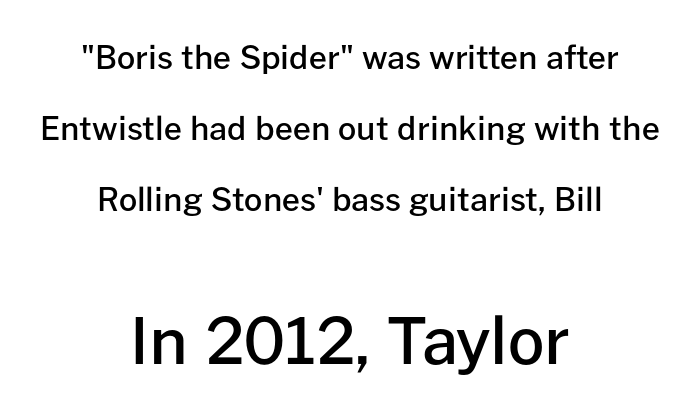
{"serif": "no", "italic": "no", "bold": "semi", "weight": "semibold", "width": "normal", "stroke_contrast": "low", "x_height": "medium", "monospaced": "no", "underline": "no", "align": "center", "line_spacing": "loose", "line_spacing_ratio": 2.22, "letter_spacing": "normal", "letter_spacing_em": 0.0, "larger_block": "second", "size_ratio": 2.0, "glyph_px": 64}
